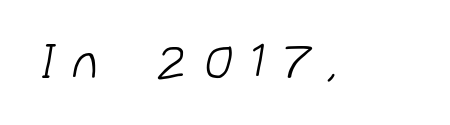
{"serif": "no", "bold": "no", "weight": "light", "width": "normal", "stroke_contrast": "low", "x_height": "medium", "monospaced": "no", "underline": "no", "letter_spacing": "wide", "letter_spacing_em": 0.34, "glyph_px": 48}
